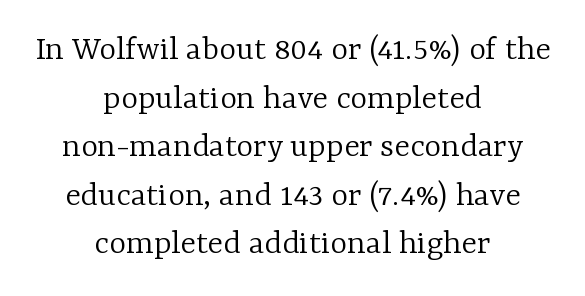
The image shows 36 px light serif type, upright; set centered, normal line spacing (1.35x), normal letter spacing, not underlined; low stroke contrast and a medium x-height.
